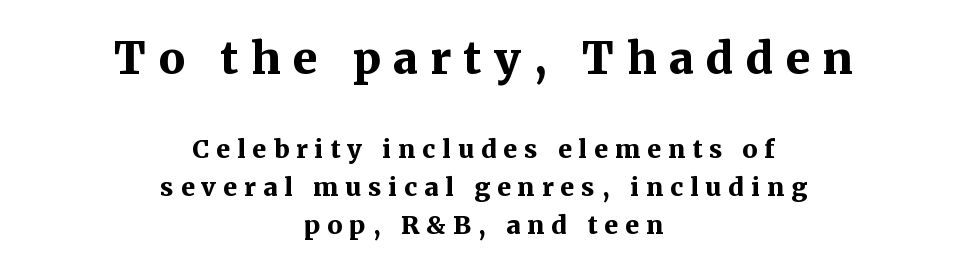
Q: Is the text bold? A: Yes.
Q: Is the text italic (slanted)? A: No, it is upright.
Q: Is the typeface a serif or a sans-serif typeface? A: Serif.
Q: Is the text underlined? A: No.
Q: How is the paragraph aligned? A: Centered.
Q: Is the spacing between letters normal or unusually wide? A: Unusually wide.
Q: Is the spacing between lines tight, normal or loose? A: Normal.
Q: Which block of text is set in a larger size, the first (top) or the second (bottom)? A: The first (top) one.
Q: Width (condensed, normal, or wide)? A: Normal.
Q: Stroke contrast? A: Medium.
Q: x-height? A: Medium.
Q: Monospaced? A: No.
